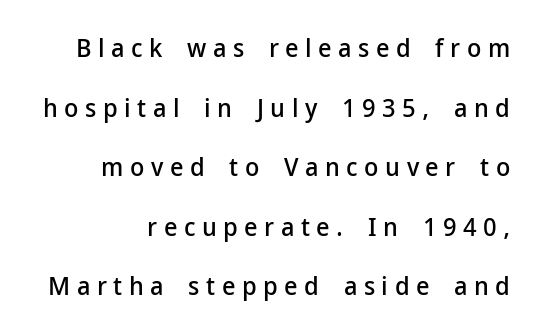
The string is rendered with underlining switched off. Short and long lines alike share a common ending point at right. Does the leading feel generous? Absolutely, it's lavish. Tracking here is generous; glyphs stand well apart from one another. The lettering holds an erect, upright posture throughout.
